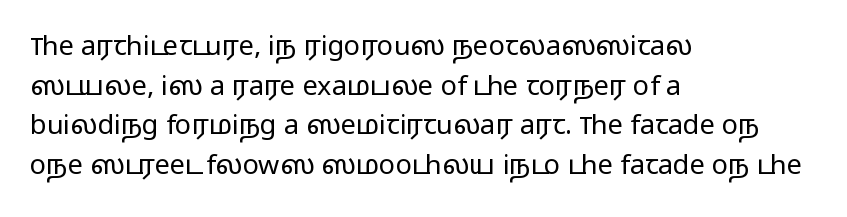
Q: Is the text bold? A: No.
Q: Is the text italic (slanted)? A: No, it is upright.
Q: Is the text underlined? A: No.
Q: How is the paragraph aligned? A: Left-aligned.
Q: Is the spacing between letters normal or unusually wide? A: Normal.
Q: Is the spacing between lines tight, normal or loose? A: Normal.
